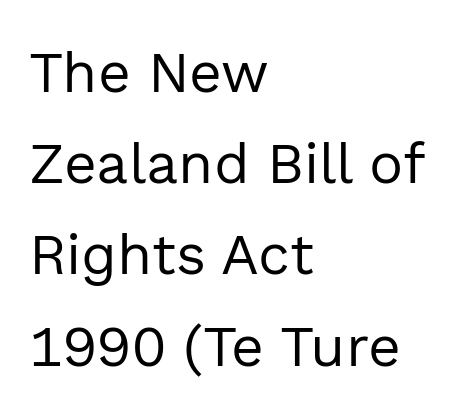
Vertically, the passage feels balanced, rows spaced as you'd expect. Casual observation: everything's shoved over to the left. This rendering features lettering with no underline. The rendering uses natural spacing where letterforms have individual widths. The typeface chosen for these lines omits serifs.
